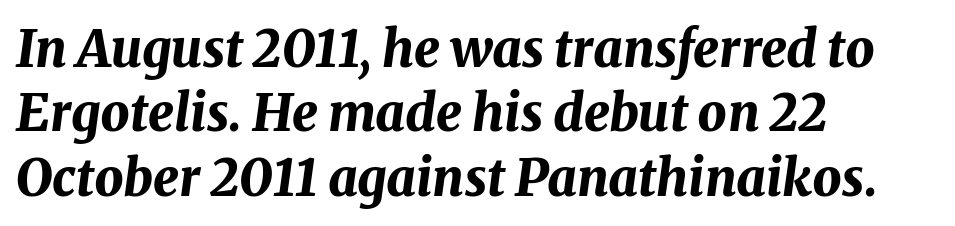
The image shows 51 px bold type, italic (leaning right); set left-aligned, normal line spacing (1.26x), normal letter spacing, not underlined; medium stroke contrast and a medium x-height.
